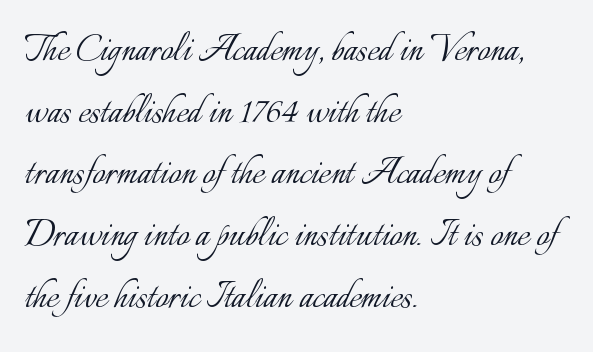
{"bold": "no", "weight": "light", "width": "normal", "stroke_contrast": "low", "x_height": "small", "monospaced": "no", "underline": "no", "align": "left", "line_spacing": "normal", "line_spacing_ratio": 1.37, "letter_spacing": "normal", "letter_spacing_em": 0.0, "glyph_px": 45}
